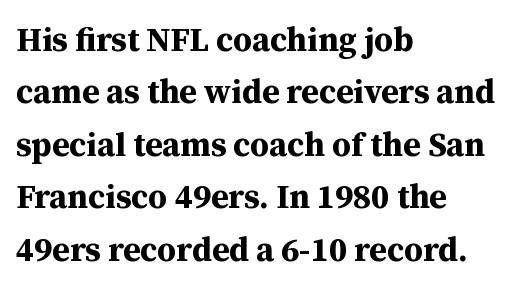
{"serif": "yes", "italic": "no", "bold": "yes", "weight": "bold", "width": "normal", "stroke_contrast": "medium", "x_height": "medium", "monospaced": "no", "underline": "no", "align": "left", "line_spacing": "normal", "line_spacing_ratio": 1.59, "letter_spacing": "normal", "letter_spacing_em": 0.0, "glyph_px": 33}
